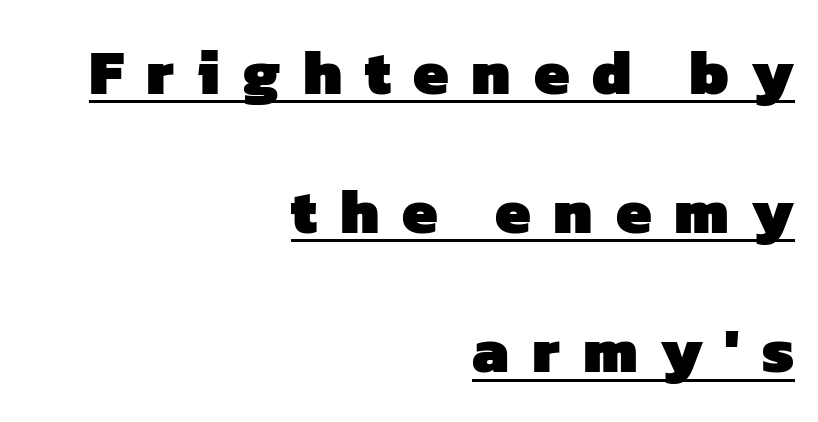
The image shows 63 px heavy sans-serif type; set right-aligned, loose line spacing (2.21x), unusually wide letter spacing (+0.36 em), underlined; low stroke contrast and a medium x-height.
